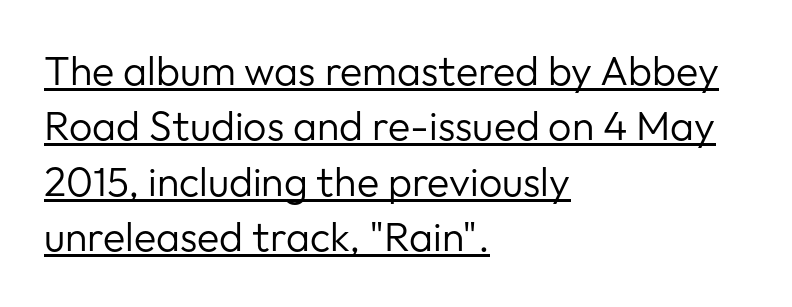
Q: Is the text bold? A: No.
Q: Is the text italic (slanted)? A: No, it is upright.
Q: Is the typeface a serif or a sans-serif typeface? A: Sans-serif.
Q: Is the text underlined? A: Yes.
Q: How is the paragraph aligned? A: Left-aligned.
Q: Is the spacing between letters normal or unusually wide? A: Normal.
Q: Is the spacing between lines tight, normal or loose? A: Normal.
Q: Width (condensed, normal, or wide)? A: Normal.
Q: Stroke contrast? A: Low.
Q: x-height? A: Medium.
Q: Monospaced? A: No.
